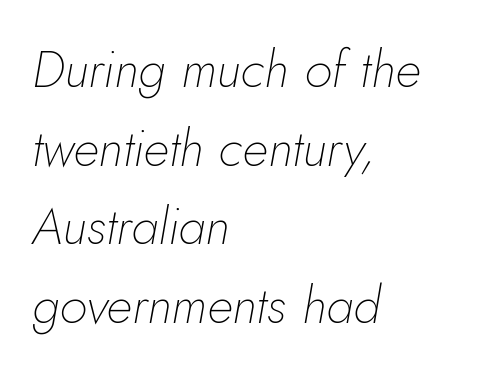
Q: Is the text bold? A: No.
Q: Is the text italic (slanted)? A: Yes, it leans right by about 5 degrees.
Q: Is the text underlined? A: No.
Q: How is the paragraph aligned? A: Left-aligned.
Q: Is the spacing between letters normal or unusually wide? A: Normal.
Q: Is the spacing between lines tight, normal or loose? A: Normal.
Q: Width (condensed, normal, or wide)? A: Normal.
Q: Stroke contrast? A: Low.
Q: x-height? A: Small.
Q: Monospaced? A: No.
